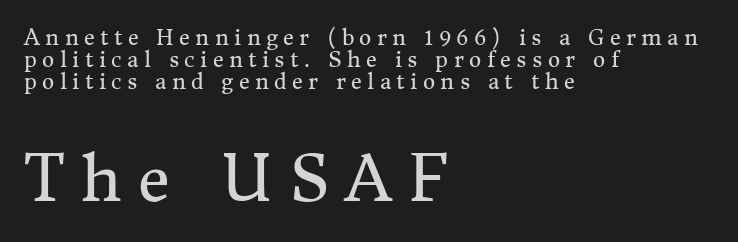
Does the leading feel generous? Not at all — it's pinched. This rendering employs a face with finishing strokes, i.e., a serif. Tall strokes in this sample are plumb rather than angled. Each word looks stretched out because of the extra space between its letters. The following chunk of copy outweighs the initial chunk in type size. The setting favours the left margin, as ordinary paragraphs usually do.
